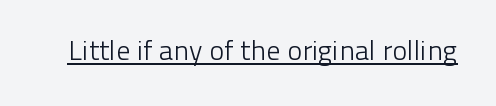
On a weight scale, this lands at 450 or below. Looks like regular typesetting: each glyph gets only the width it needs. Regarding serifs, this sample does without them. Posture: straight, roman, zero tilt. Every word sits above its own underline. This rendering leaves character spacing at its baseline value.
